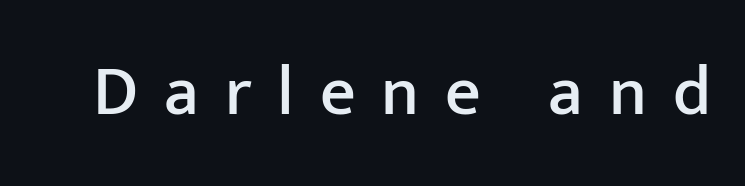
{"serif": "no", "italic": "no", "width": "normal", "stroke_contrast": "low", "x_height": "medium", "monospaced": "no", "underline": "no", "letter_spacing": "wide", "letter_spacing_em": 0.37, "glyph_px": 70}
